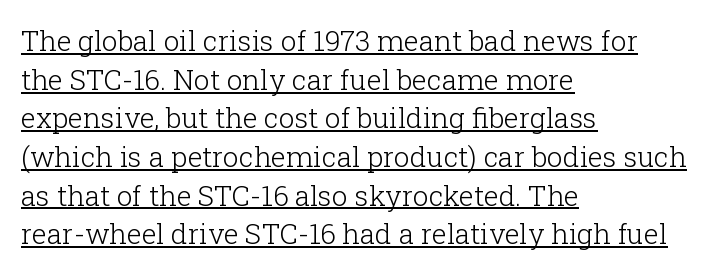
Q: Is the text bold? A: No.
Q: Is the text italic (slanted)? A: No, it is upright.
Q: Is the typeface a serif or a sans-serif typeface? A: Serif.
Q: Is the text underlined? A: Yes.
Q: How is the paragraph aligned? A: Left-aligned.
Q: Is the spacing between letters normal or unusually wide? A: Normal.
Q: Is the spacing between lines tight, normal or loose? A: Normal.
Q: Width (condensed, normal, or wide)? A: Normal.
Q: Stroke contrast? A: Low.
Q: x-height? A: Medium.
Q: Monospaced? A: No.
